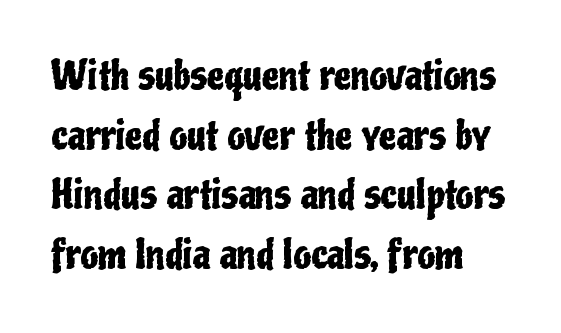
Q: Is the text italic (slanted)? A: No, it is upright.
Q: Is the typeface a serif or a sans-serif typeface? A: Sans-serif.
Q: Is the text underlined? A: No.
Q: How is the paragraph aligned? A: Left-aligned.
Q: Is the spacing between letters normal or unusually wide? A: Normal.
Q: Is the spacing between lines tight, normal or loose? A: Normal.
Q: Width (condensed, normal, or wide)? A: Condensed.
Q: Stroke contrast? A: Low.
Q: x-height? A: Medium.
Q: Monospaced? A: No.
